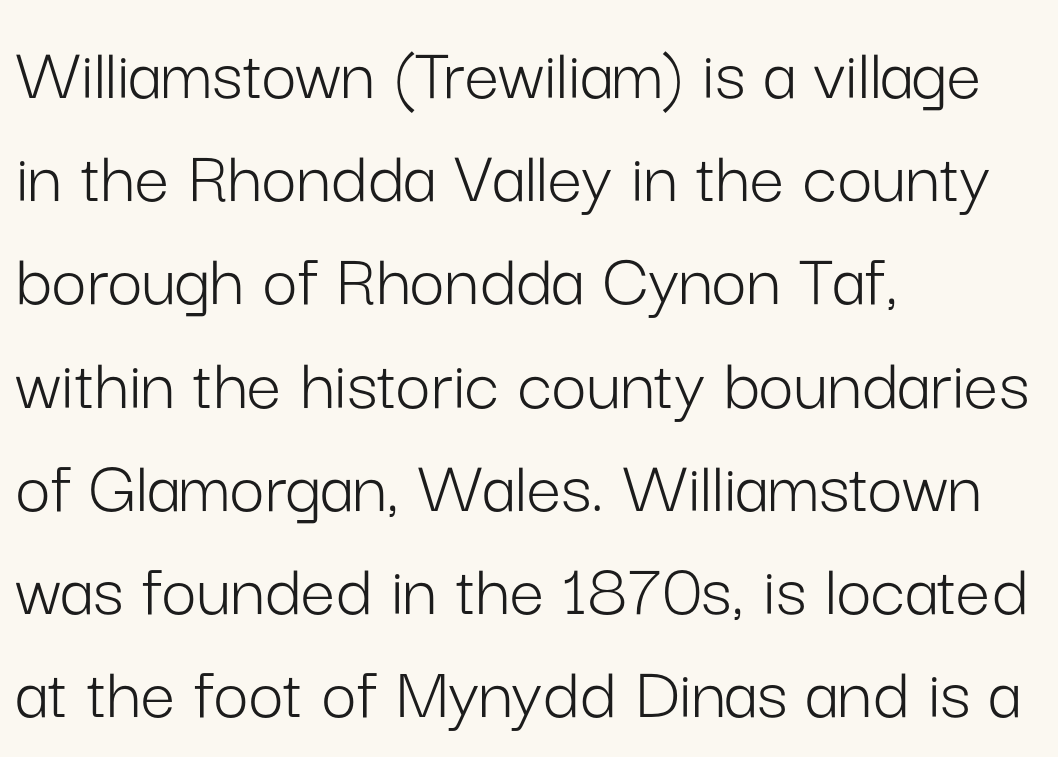
Reading down the column, the eye jumps a familiar distance to each next line. Nope, not italic — everything's standing straight. In terms of letterspacing, this is plain default setting. The face used here is a sans, in the tradition of grotesques and geometrics. Honestly, there is no underline to notice here at all.
